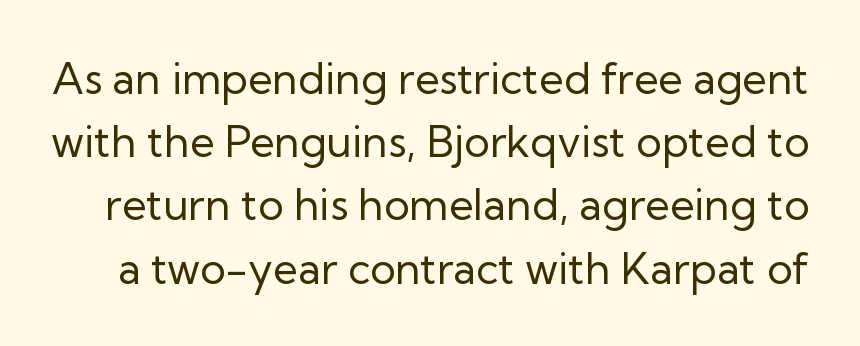
{"serif": "no", "italic": "no", "bold": "no", "weight": "regular", "width": "normal", "stroke_contrast": "low", "x_height": "medium", "monospaced": "no", "underline": "no", "line_spacing": "normal", "line_spacing_ratio": 1.47, "letter_spacing": "normal", "letter_spacing_em": 0.0, "glyph_px": 43}
